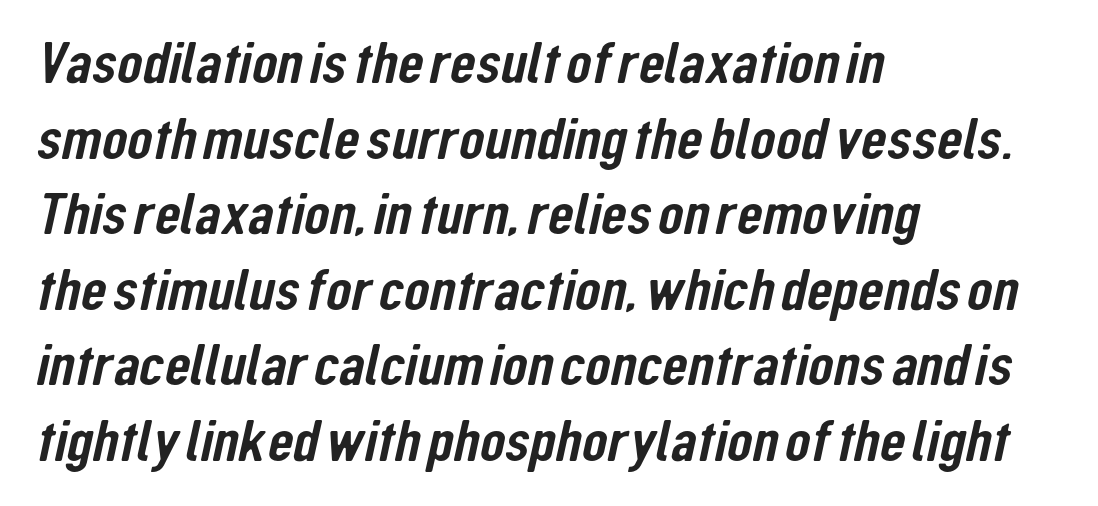
The image shows 59 px condensed sans-serif type; set left-aligned, normal line spacing (1.28x), normal letter spacing, not underlined; low stroke contrast and a medium x-height.
